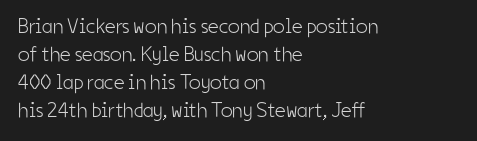
Q: Is the text bold? A: No.
Q: Is the text italic (slanted)? A: No, it is upright.
Q: Is the text underlined? A: No.
Q: How is the paragraph aligned? A: Left-aligned.
Q: Is the spacing between letters normal or unusually wide? A: Normal.
Q: Is the spacing between lines tight, normal or loose? A: Normal.
